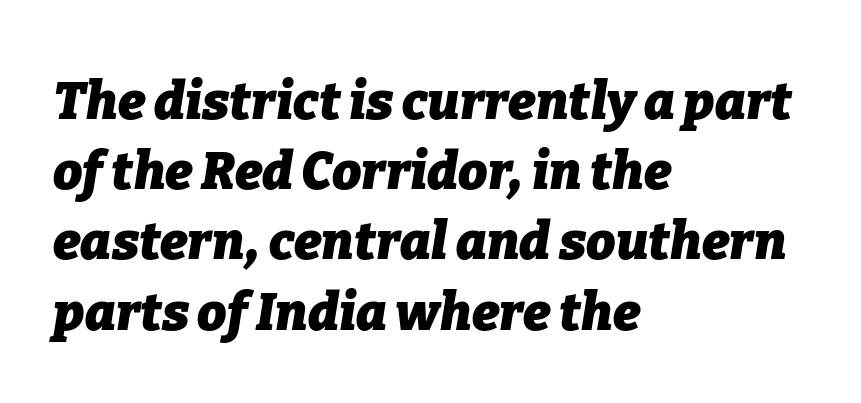
{"italic": "yes", "lean": "right", "slant_degrees": 9, "bold": "yes", "weight": "heavy", "width": "normal", "stroke_contrast": "low", "x_height": "medium", "monospaced": "no", "underline": "no", "align": "left", "line_spacing": "normal", "line_spacing_ratio": 1.35, "letter_spacing": "normal", "letter_spacing_em": 0.0, "glyph_px": 52}
